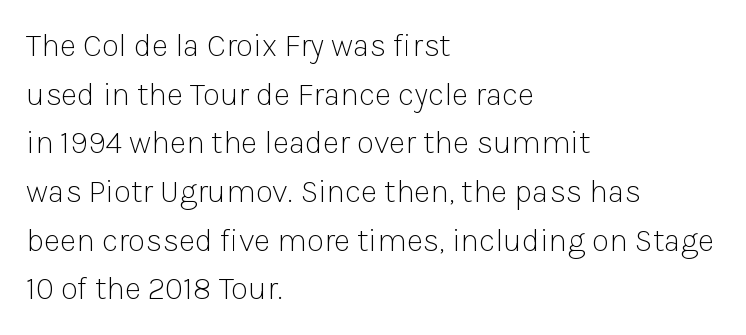
The image shows 32 px light sans-serif type, upright; set left-aligned, normal line spacing (1.52x), normal letter spacing, not underlined; low stroke contrast and a medium x-height.
